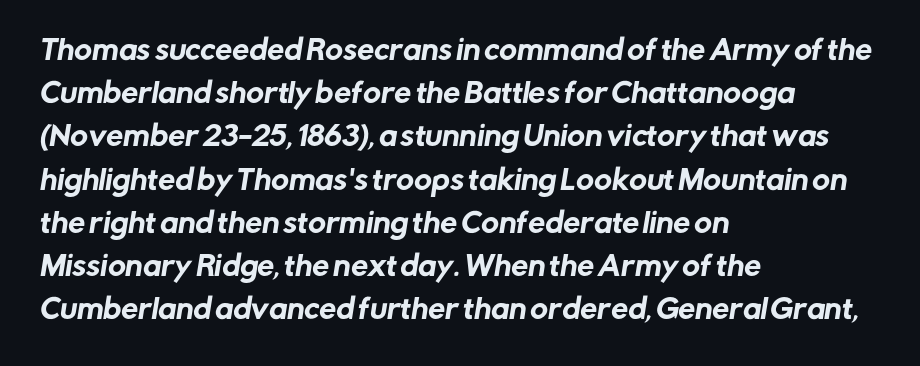
{"underline": "no", "align": "left", "line_spacing": "normal", "line_spacing_ratio": 1.6, "letter_spacing": "normal", "letter_spacing_em": 0.0, "glyph_px": 27}
